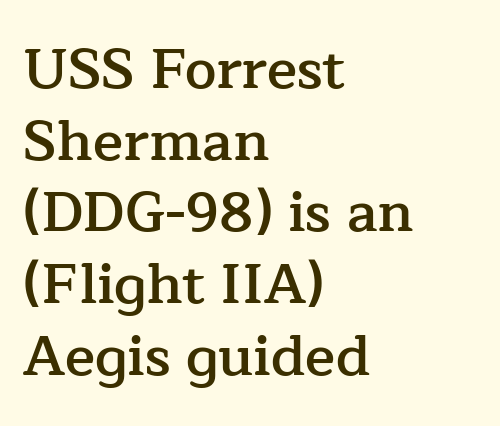
Q: Is the text bold? A: Semi-bold.
Q: Is the text italic (slanted)? A: No, it is upright.
Q: Is the typeface a serif or a sans-serif typeface? A: Serif.
Q: Is the text underlined? A: No.
Q: How is the paragraph aligned? A: Left-aligned.
Q: Is the spacing between letters normal or unusually wide? A: Normal.
Q: Is the spacing between lines tight, normal or loose? A: Normal.
Q: Width (condensed, normal, or wide)? A: Normal.
Q: Stroke contrast? A: Low.
Q: x-height? A: Medium.
Q: Monospaced? A: No.
